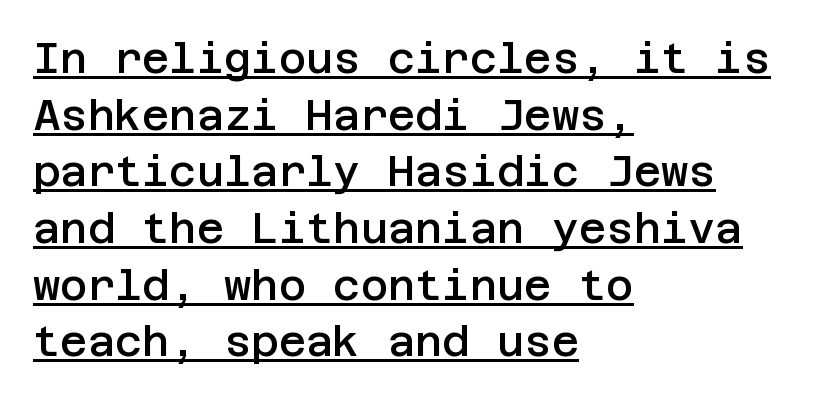
Q: Is the text bold? A: Semi-bold.
Q: Is the text italic (slanted)? A: No, it is upright.
Q: Is the typeface a serif or a sans-serif typeface? A: Sans-serif.
Q: Is the text underlined? A: Yes.
Q: How is the paragraph aligned? A: Left-aligned.
Q: Is the spacing between letters normal or unusually wide? A: Normal.
Q: Is the spacing between lines tight, normal or loose? A: Normal.
Q: Width (condensed, normal, or wide)? A: Normal.
Q: Stroke contrast? A: Low.
Q: x-height? A: Large.
